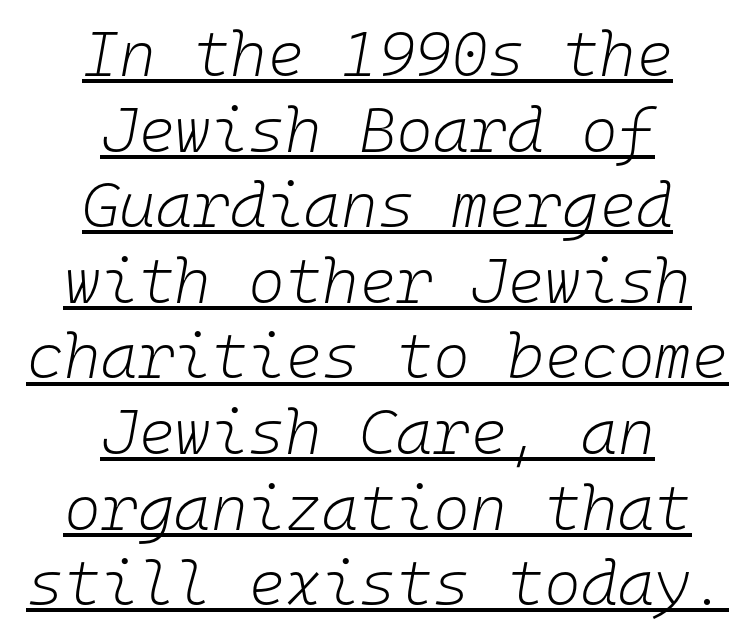
The image shows 63 px light type, italic (leaning right), monospaced; set centered, line spacing 1.2x, normal letter spacing, underlined; low stroke contrast and a medium x-height.
